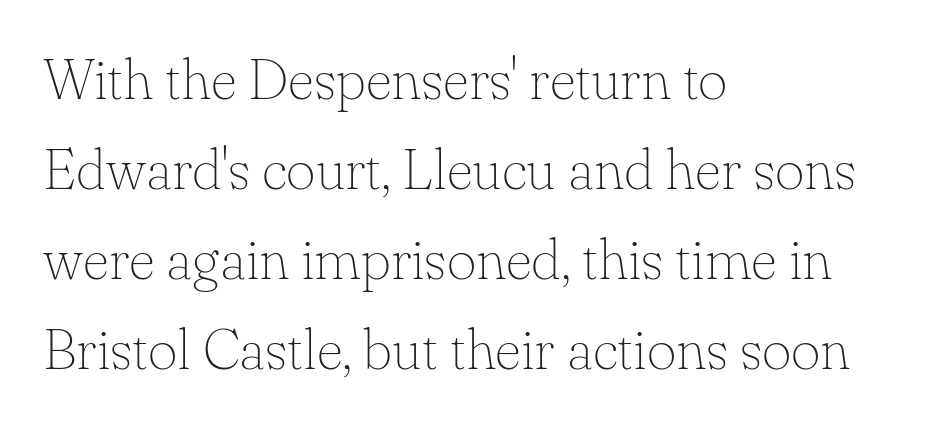
Each letter keeps its own natural width here, so spacing adapts to shape. No extra tracking has been applied to these lines. Underline: absent. Stroke mass is kept to a normal reading level or below.
